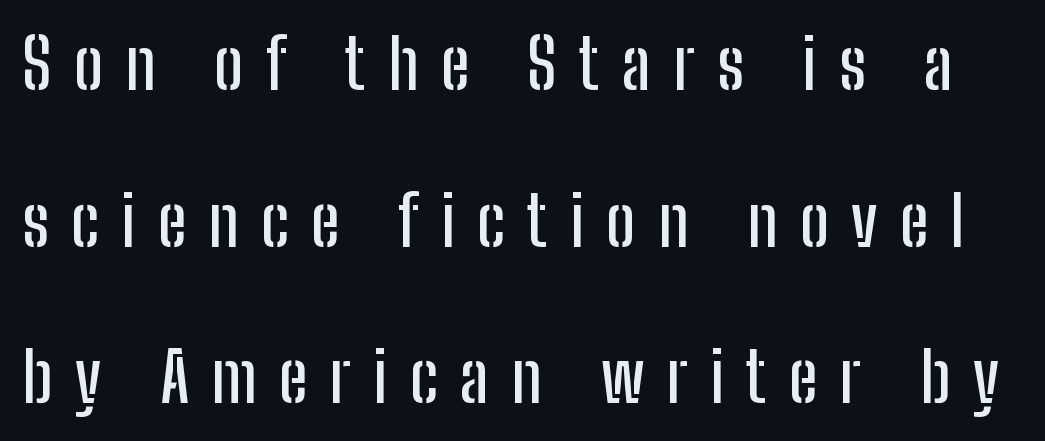
Q: Is the text italic (slanted)? A: No, it is upright.
Q: Is the typeface a serif or a sans-serif typeface? A: Sans-serif.
Q: Is the text underlined? A: No.
Q: Is the spacing between letters normal or unusually wide? A: Unusually wide.
Q: Is the spacing between lines tight, normal or loose? A: Loose.
Q: Width (condensed, normal, or wide)? A: Condensed.
Q: Stroke contrast? A: Low.
Q: x-height? A: Medium.
Q: Monospaced? A: No.
